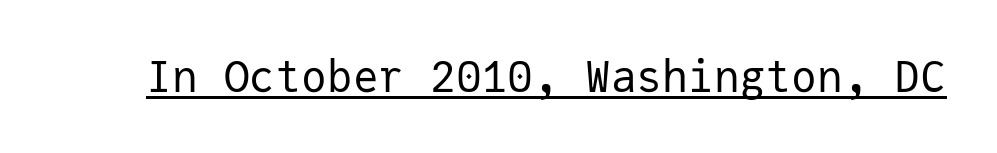
Q: Is the text bold? A: No.
Q: Is the text italic (slanted)? A: No, it is upright.
Q: Is the typeface a serif or a sans-serif typeface? A: Sans-serif.
Q: Is the text underlined? A: Yes.
Q: Is the spacing between letters normal or unusually wide? A: Normal.
Q: Width (condensed, normal, or wide)? A: Normal.
Q: Stroke contrast? A: Low.
Q: x-height? A: Medium.
Q: Monospaced? A: Yes.
